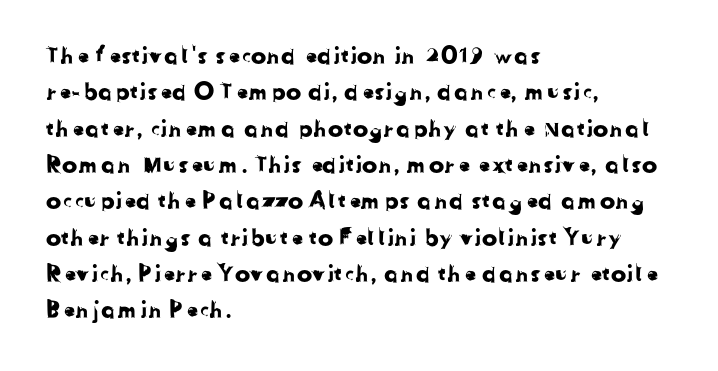
The image shows 23 px text type; set left-aligned, normal line spacing (1.58x), normal letter spacing, not underlined.
